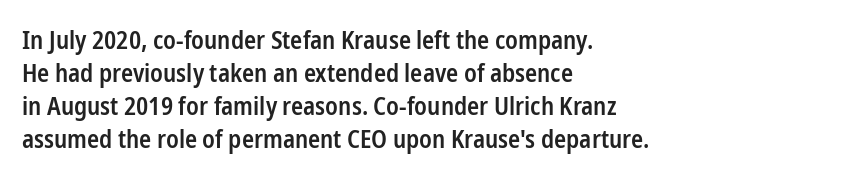
The image shows 25 px text type, upright; set left-aligned, normal line spacing (1.32x), normal letter spacing, not underlined.
